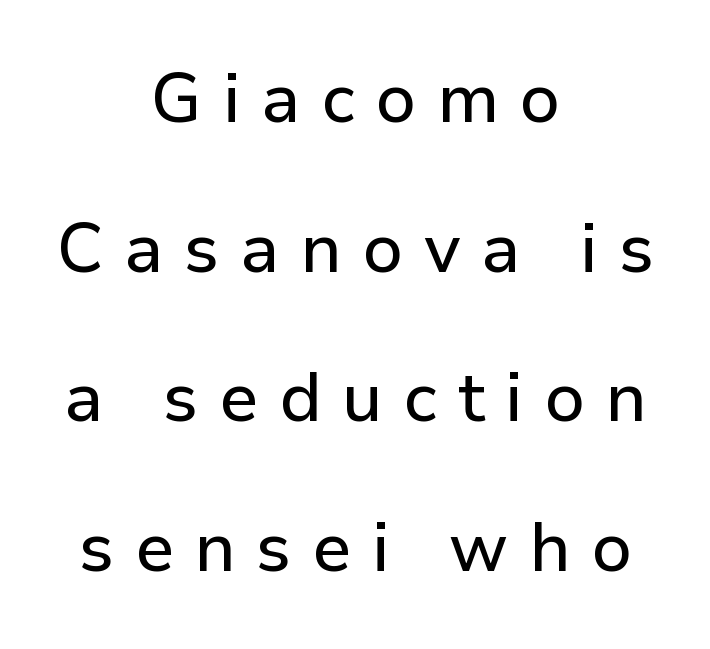
Q: Is the text italic (slanted)? A: No, it is upright.
Q: Is the typeface a serif or a sans-serif typeface? A: Sans-serif.
Q: Is the text underlined? A: No.
Q: How is the paragraph aligned? A: Centered.
Q: Is the spacing between letters normal or unusually wide? A: Unusually wide.
Q: Is the spacing between lines tight, normal or loose? A: Loose.
Q: Width (condensed, normal, or wide)? A: Normal.
Q: Stroke contrast? A: Low.
Q: x-height? A: Medium.
Q: Monospaced? A: No.
